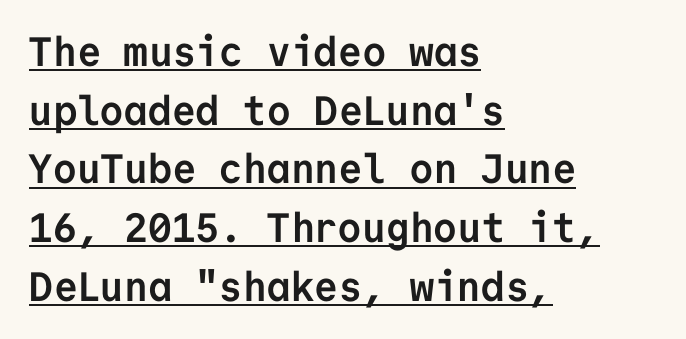
Q: Is the text bold? A: Yes.
Q: Is the text italic (slanted)? A: No, it is upright.
Q: Is the typeface a serif or a sans-serif typeface? A: Sans-serif.
Q: Is the text underlined? A: Yes.
Q: How is the paragraph aligned? A: Left-aligned.
Q: Is the spacing between letters normal or unusually wide? A: Normal.
Q: Is the spacing between lines tight, normal or loose? A: Normal.
Q: Width (condensed, normal, or wide)? A: Normal.
Q: Stroke contrast? A: Low.
Q: x-height? A: Medium.
Q: Monospaced? A: Yes.
